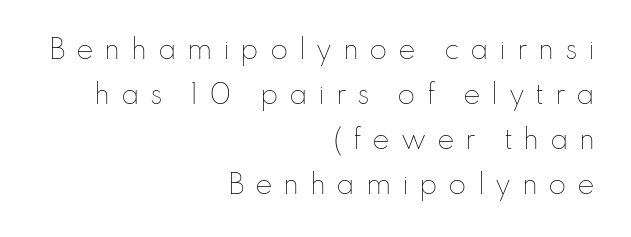
Q: Is the text bold? A: No.
Q: Is the text italic (slanted)? A: No, it is upright.
Q: Is the text underlined? A: No.
Q: How is the paragraph aligned? A: Right-aligned.
Q: Is the spacing between letters normal or unusually wide? A: Unusually wide.
